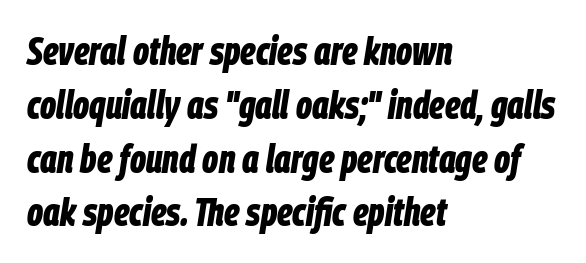
The image shows 39 px bold, condensed type, italic (leaning right); set left-aligned, normal line spacing (1.38x), normal letter spacing, not underlined; low stroke contrast and a large x-height.
